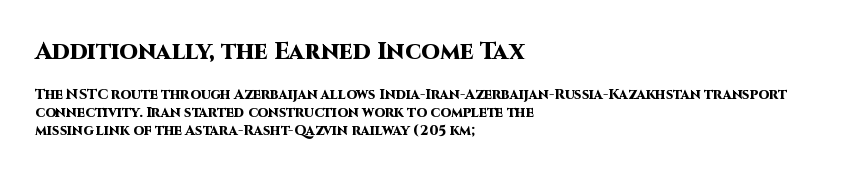
The image shows 24 px bold type, upright; set left-aligned, normal line spacing (1.28x), normal letter spacing, not underlined; the first (top) block is 1.71x larger.
